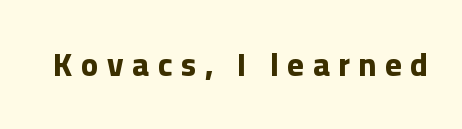
The letters are spread apart with noticeably loose tracking. I'd describe the lettering as bold — thick and assertive. Stroke terminals: plain, sans-serif. Here the designer chose a conventional face with non-uniform glyph widths. The zone under the glyphs is completely vacant.
